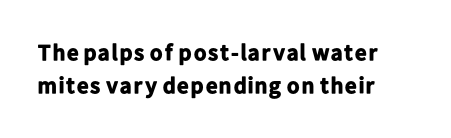
Every letter is thick-stroked: bold, no question. The space directly below the letters is spotless. How would I describe the line gaps? Plain and ordinary. A classic flush-left, rag-right setting is used for this passage. The specimen reads as upright at a glance.
